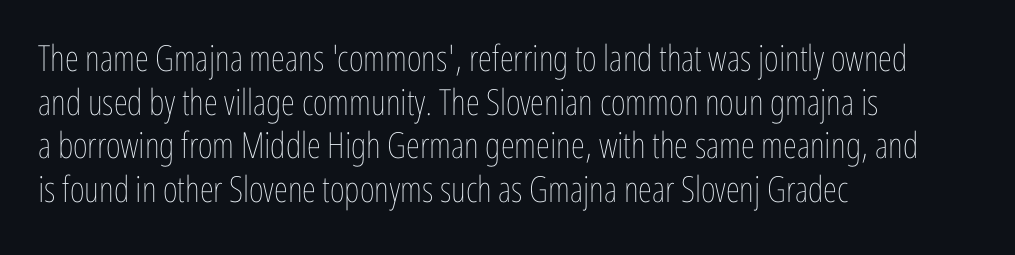
Caption: multi-line text, flush left, ragged right. The zone under the glyphs is completely vacant. Here the designer chose a conventional face with non-uniform glyph widths. The passage shown has conventional tracking throughout. Posture: straight, roman, zero tilt.
